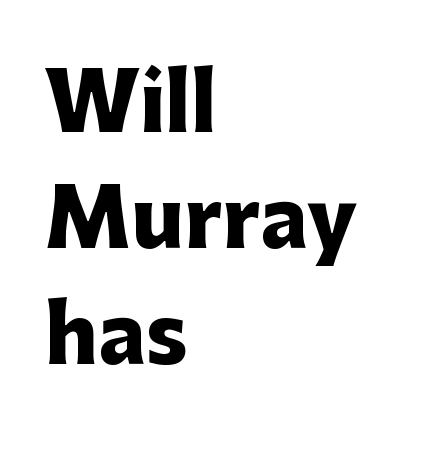
The image shows 79 px heavy sans-serif type, upright; set left-aligned, normal line spacing (1.47x), normal letter spacing, not underlined; low stroke contrast and a medium x-height.
